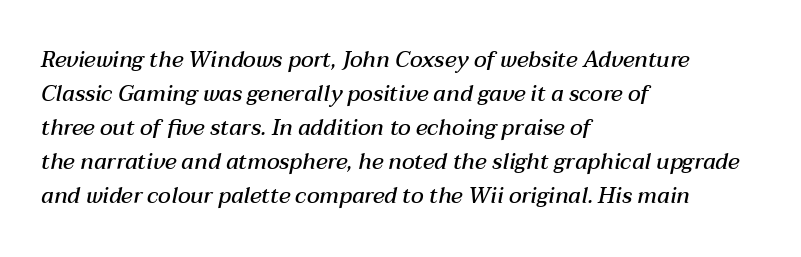
{"italic": "yes", "lean": "right", "slant_degrees": 12, "bold": "semi", "underline": "no", "align": "left", "line_spacing": "normal", "line_spacing_ratio": 1.55, "letter_spacing": "normal", "letter_spacing_em": 0.0, "glyph_px": 22}
